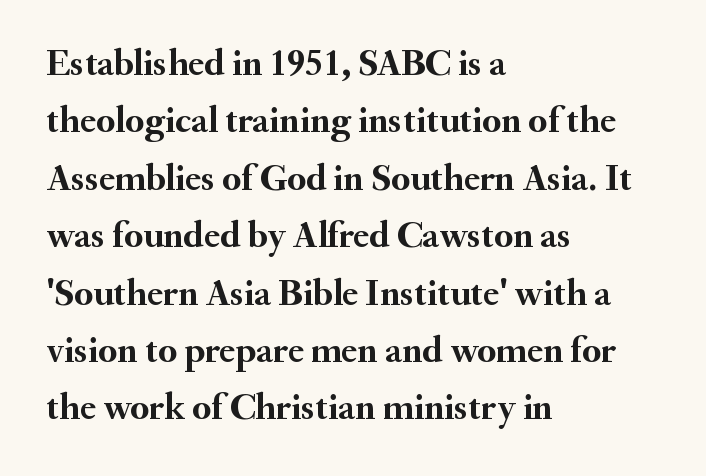
Q: Is the text bold? A: Yes.
Q: Is the text italic (slanted)? A: No, it is upright.
Q: Is the typeface a serif or a sans-serif typeface? A: Serif.
Q: Is the text underlined? A: No.
Q: How is the paragraph aligned? A: Left-aligned.
Q: Is the spacing between letters normal or unusually wide? A: Normal.
Q: Is the spacing between lines tight, normal or loose? A: Normal.
Q: Width (condensed, normal, or wide)? A: Normal.
Q: Stroke contrast? A: Medium.
Q: x-height? A: Small.
Q: Monospaced? A: No.
